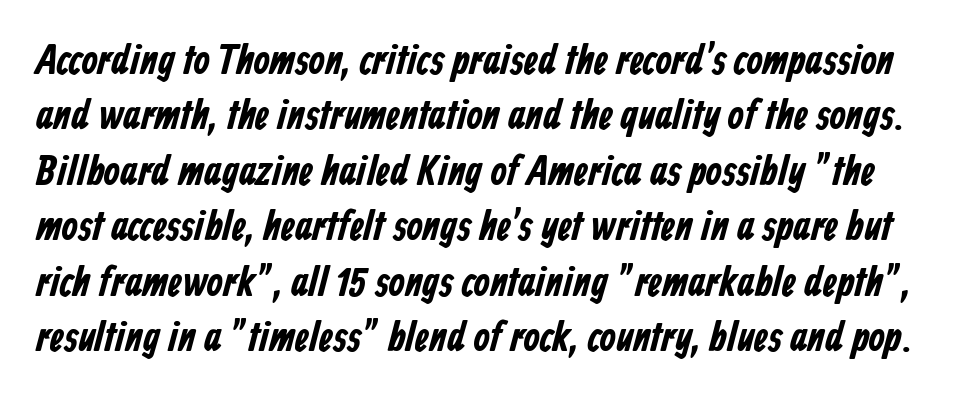
The image shows 42 px bold, condensed sans-serif type; set normal line spacing (1.32x), normal letter spacing, not underlined; low stroke contrast and a medium x-height.
